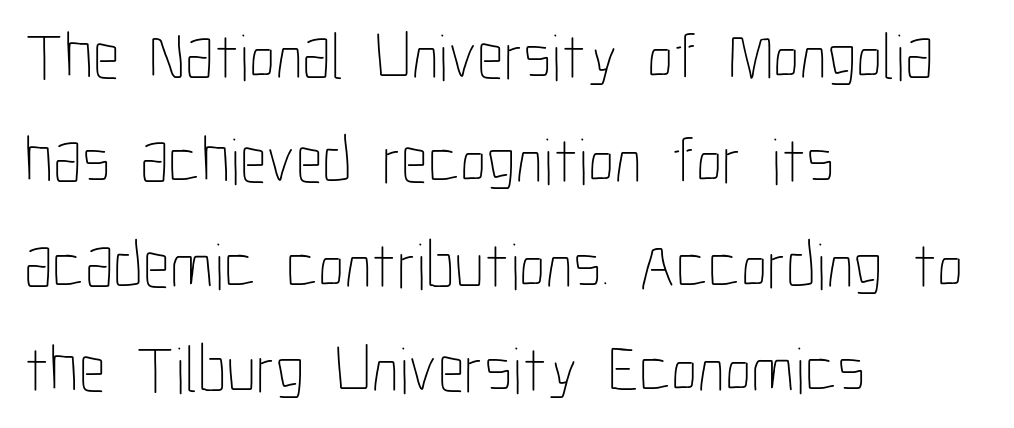
The typesetter chose a ragged-right arrangement here. Type without underlining. Every character sits straight up, as roman type does. Ink coverage per letter is moderate at most. Compared with typical paragraphs, the rows here are spaced about the same. Does extra space separate the letters? No, they use regular spacing.
